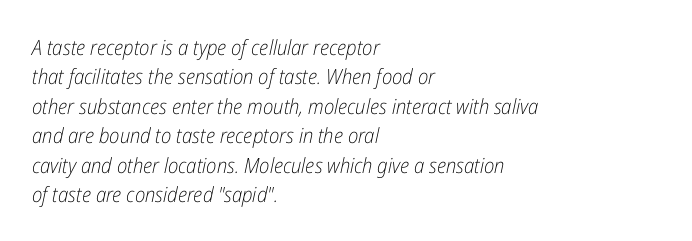
Q: Is the text bold? A: No.
Q: Is the text italic (slanted)? A: Yes, it leans right by about 12 degrees.
Q: Is the text underlined? A: No.
Q: How is the paragraph aligned? A: Left-aligned.
Q: Is the spacing between letters normal or unusually wide? A: Normal.
Q: Is the spacing between lines tight, normal or loose? A: Normal.
